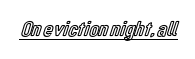
Compared with typical body copy, the letter spacing here is the same. Honestly, the underline is the first thing you notice here.
